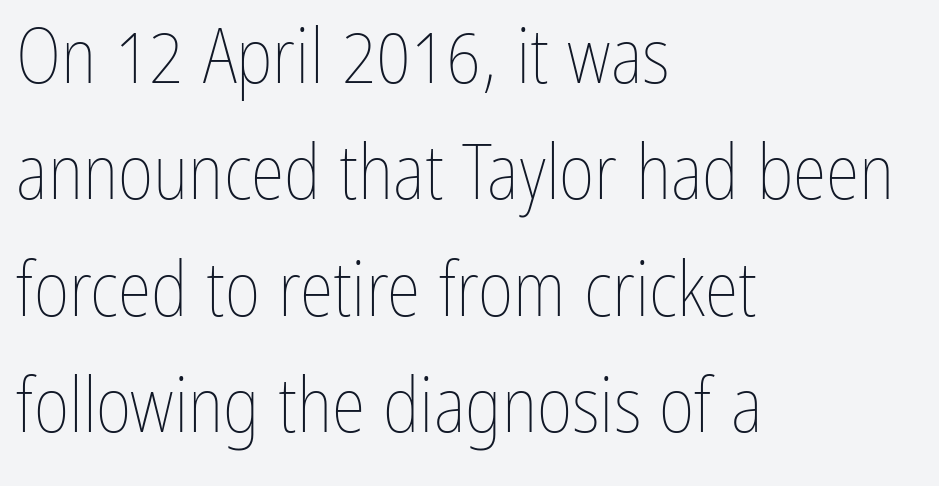
The baseline area is clear. Heaviness? Minimal to ordinary, like unemphasized prose. Vertical strokes here are truly vertical. Leading: standard. Think of a printed novel: that variable character pitch is what you see here.
